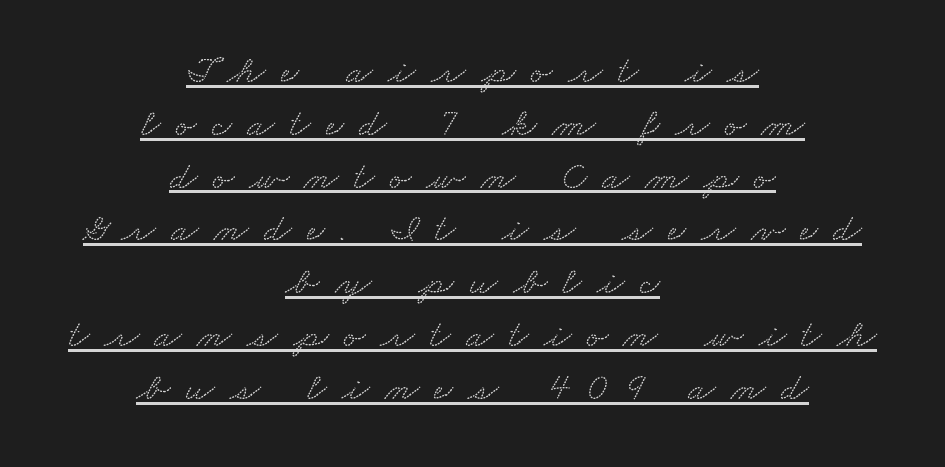
{"serif": "yes", "width": "wide", "stroke_contrast": "low", "x_height": "small", "monospaced": "no", "underline": "yes", "align": "center", "line_spacing": "normal", "line_spacing_ratio": 1.32, "letter_spacing": "wide", "letter_spacing_em": 0.38, "glyph_px": 40}
